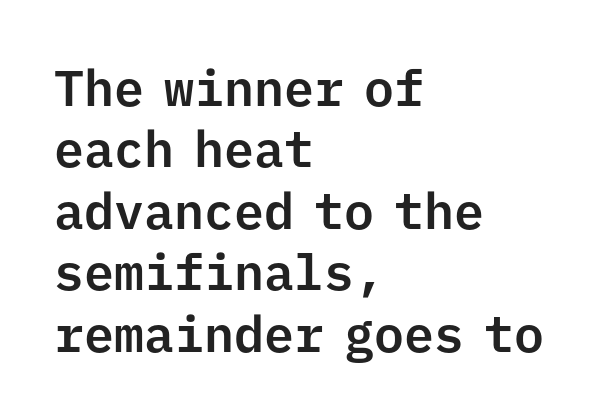
This rendering features lettering with no underline. This is roman type, the default non-slanted kind. Every row of glyphs begins at an identical x-position on the left. Classification — sans serif.
